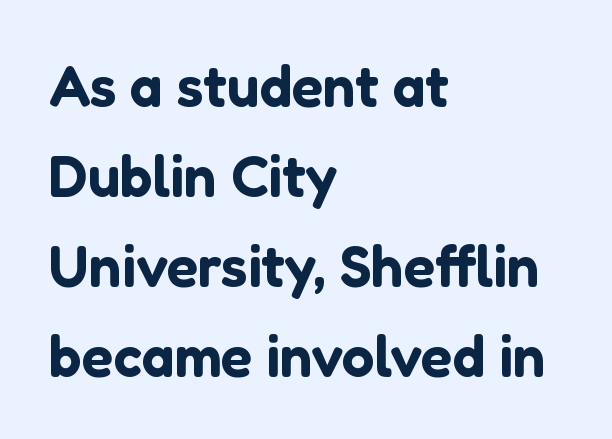
{"serif": "no", "italic": "no", "width": "normal", "stroke_contrast": "low", "x_height": "medium", "monospaced": "no", "underline": "no", "align": "left", "line_spacing": "normal", "line_spacing_ratio": 1.55, "letter_spacing": "normal", "letter_spacing_em": 0.0, "glyph_px": 58}
